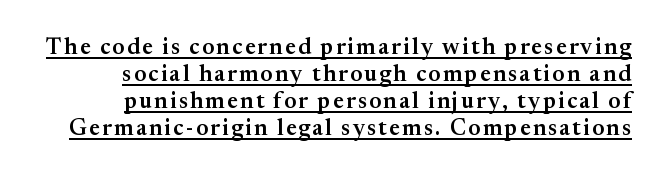
These lines were composed using upright roman letters. Each line of the rendering has a horizontal stroke beneath the glyphs. Caption: semibold face, moderately heavy strokes.
